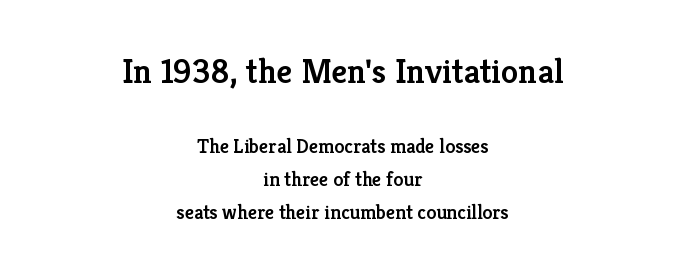
The gap between lines stays unmarked. The composition opens big and finishes small. The lettering holds an erect, upright posture throughout. These lines are rendered in a variable-pitch font. Stroke thickness is moderately raised; the sample reads as semibold.
